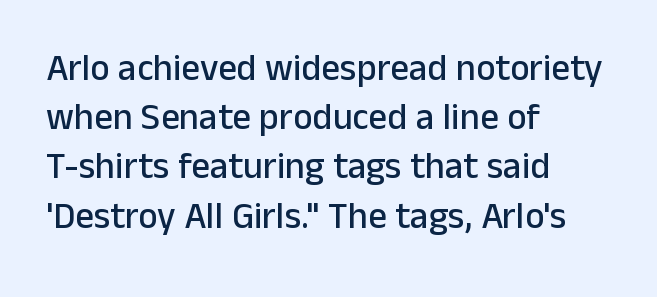
Q: Is the text italic (slanted)? A: No, it is upright.
Q: Is the typeface a serif or a sans-serif typeface? A: Sans-serif.
Q: Is the text underlined? A: No.
Q: How is the paragraph aligned? A: Left-aligned.
Q: Is the spacing between letters normal or unusually wide? A: Normal.
Q: Is the spacing between lines tight, normal or loose? A: Normal.
Q: Width (condensed, normal, or wide)? A: Normal.
Q: Stroke contrast? A: Low.
Q: x-height? A: Medium.
Q: Monospaced? A: No.
